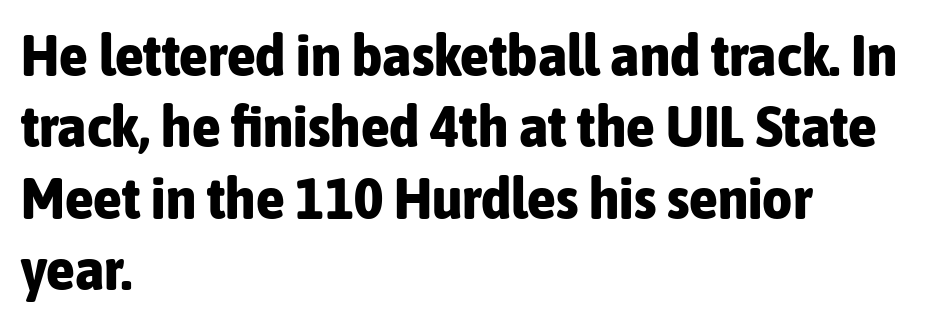
The image shows 58 px bold, condensed sans-serif type, upright; set left-aligned, line spacing 1.23x, normal letter spacing, not underlined; low stroke contrast and a medium x-height.
